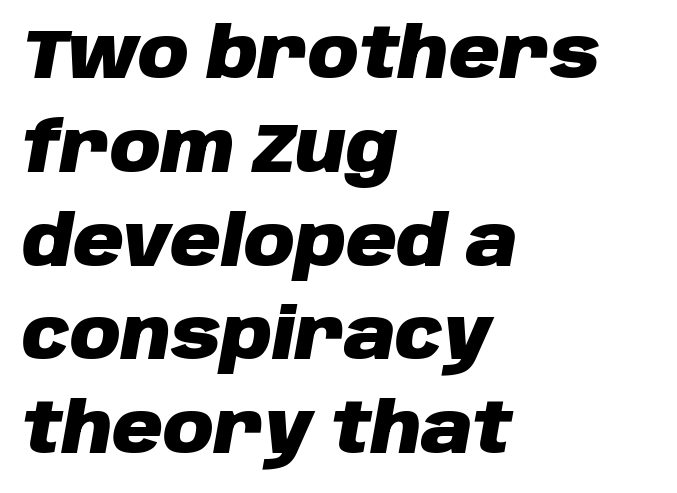
The image shows 70 px heavy type, italic (leaning right); set left-aligned, normal line spacing (1.34x), normal letter spacing, not underlined; low stroke contrast and a large x-height.
